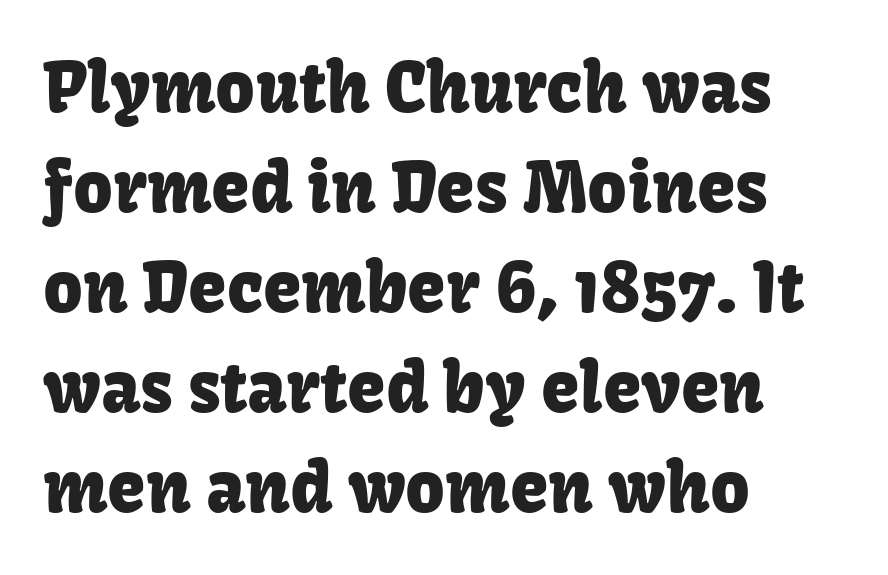
The image shows 69 px sans-serif type, upright; set left-aligned, normal line spacing (1.45x), normal letter spacing, not underlined; low stroke contrast and a medium x-height.
